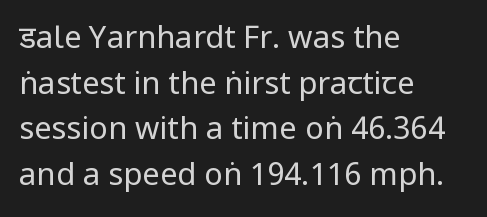
The specimen reads as upright at a glance. A sans-serif font was chosen for this passage. The foot of each line stays bare and open. The strokes are not fattened; the text isn't bold.
